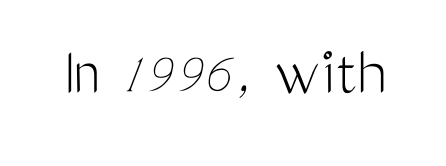
Q: Is the text bold? A: No.
Q: Is the text italic (slanted)? A: No, it is upright.
Q: Is the typeface a serif or a sans-serif typeface? A: Sans-serif.
Q: Is the text underlined? A: No.
Q: Is the spacing between letters normal or unusually wide? A: Normal.
Q: Width (condensed, normal, or wide)? A: Condensed.
Q: Stroke contrast? A: Medium.
Q: x-height? A: Medium.
Q: Monospaced? A: No.
